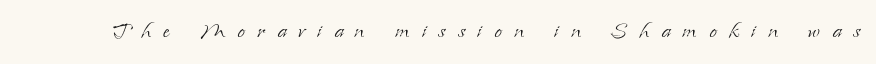
A bare baseline throughout the passage. Heft: none added — not bold. Between one letter and the next there's a generous, obvious gap.
